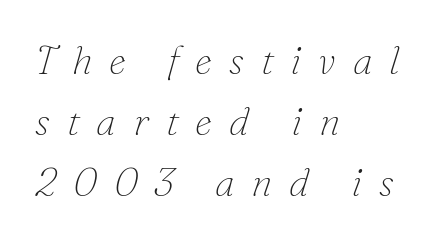
If you drew a line through each stem, it would be angled. Horizontally, the lines are justified to the leading edge only. Character widths vary here, with narrow letters taking less room than wide ones. Stroke thickness stays within the range of a standard reading face or lighter.
